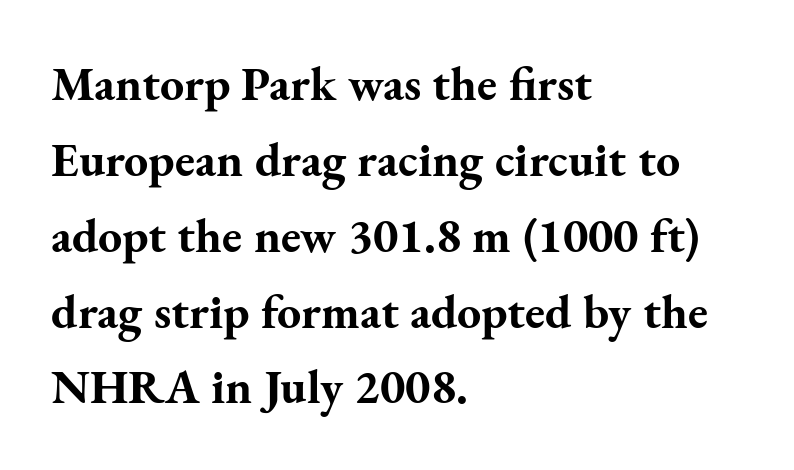
Line starts are locked; line ends wander. Decoration check: the copy has no underline. You'd pick this weight for a headline — it's a proper bold. A typesetter would mark this as roman, not italic. Character widths vary here, with narrow letters taking less room than wide ones.
